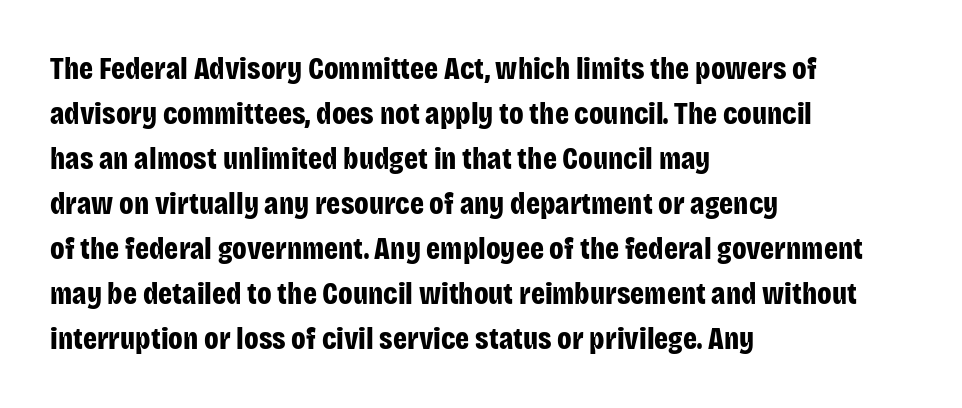
In CSS terms this would be text-align: left. The typography opts for an upright posture over an oblique one. Beneath every word, the page is bare. Each new line begins a customary step beneath the previous one. Spacing verdict: proportional, widths tailored to each character.
